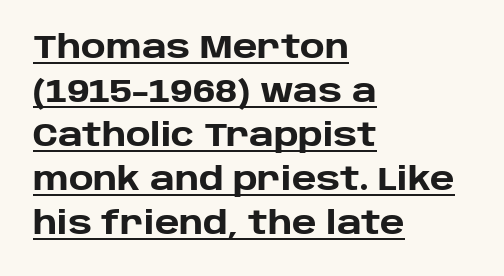
Q: Is the text bold? A: Yes.
Q: Is the text italic (slanted)? A: No, it is upright.
Q: Is the typeface a serif or a sans-serif typeface? A: Sans-serif.
Q: Is the text underlined? A: Yes.
Q: How is the paragraph aligned? A: Left-aligned.
Q: Is the spacing between letters normal or unusually wide? A: Normal.
Q: Is the spacing between lines tight, normal or loose? A: Normal.
Q: Width (condensed, normal, or wide)? A: Normal.
Q: Stroke contrast? A: Low.
Q: x-height? A: Large.
Q: Monospaced? A: No.
